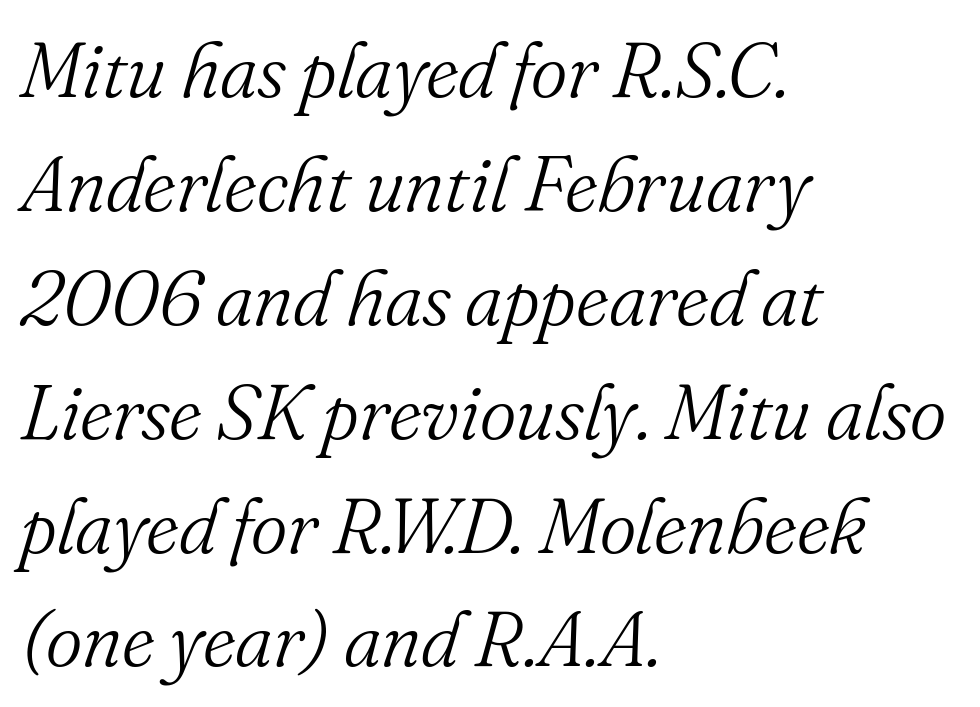
{"serif": "yes", "italic": "yes", "lean": "right", "slant_degrees": 16, "bold": "no", "weight": "light", "width": "normal", "stroke_contrast": "medium", "x_height": "small", "monospaced": "no", "underline": "no", "align": "left", "line_spacing": "normal", "line_spacing_ratio": 1.46, "letter_spacing": "normal", "letter_spacing_em": 0.0, "glyph_px": 78}
